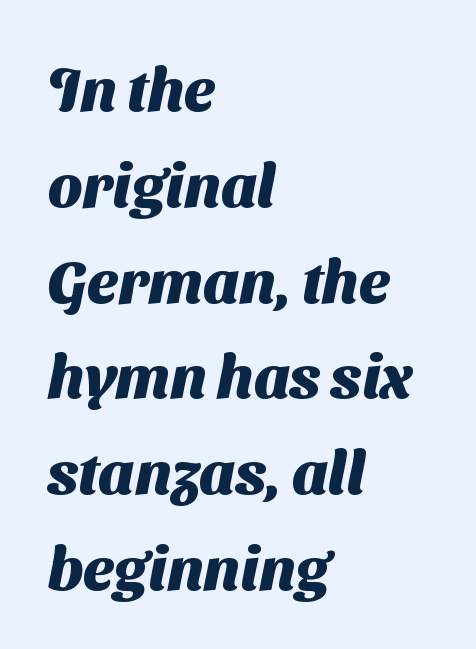
Q: Is the text bold? A: Yes.
Q: Is the typeface a serif or a sans-serif typeface? A: Sans-serif.
Q: Is the text underlined? A: No.
Q: How is the paragraph aligned? A: Left-aligned.
Q: Is the spacing between letters normal or unusually wide? A: Normal.
Q: Is the spacing between lines tight, normal or loose? A: Normal.
Q: Width (condensed, normal, or wide)? A: Normal.
Q: Stroke contrast? A: Medium.
Q: x-height? A: Medium.
Q: Monospaced? A: No.
